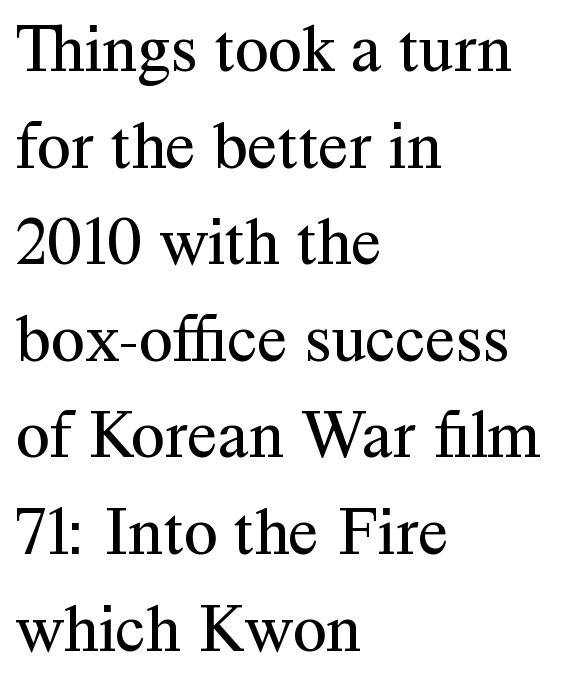
This rendering features lettering with no underline. The rendering uses natural spacing where letterforms have individual widths. Leading: standard. Tracking here is standard; glyphs follow each other at the usual distance.
